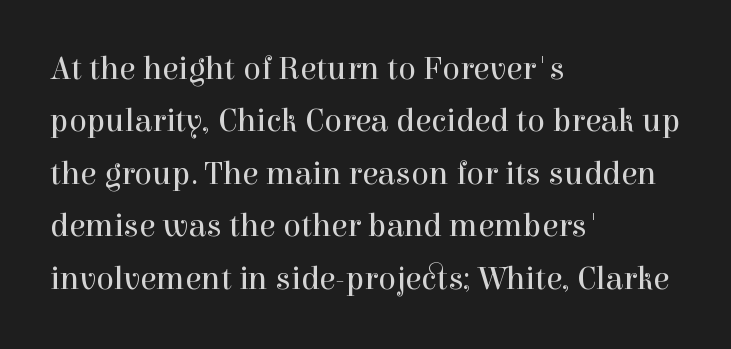
Q: Is the text bold? A: No.
Q: Is the text italic (slanted)? A: No, it is upright.
Q: Is the typeface a serif or a sans-serif typeface? A: Serif.
Q: Is the text underlined? A: No.
Q: How is the paragraph aligned? A: Left-aligned.
Q: Is the spacing between letters normal or unusually wide? A: Normal.
Q: Is the spacing between lines tight, normal or loose? A: Normal.
Q: Width (condensed, normal, or wide)? A: Normal.
Q: x-height? A: Medium.
Q: Monospaced? A: No.
